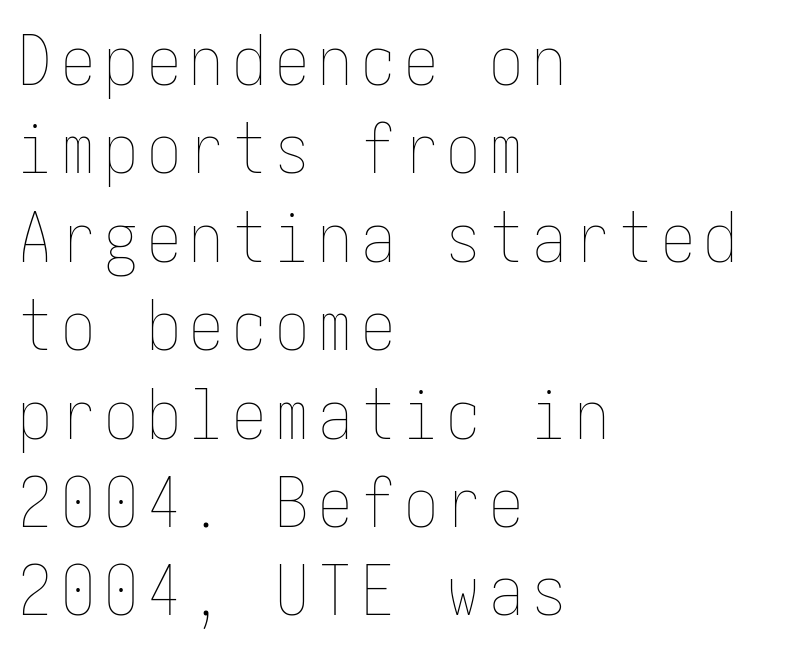
{"italic": "no", "bold": "no", "weight": "thin", "width": "condensed", "stroke_contrast": "low", "x_height": "medium", "underline": "no", "align": "left", "line_spacing": "normal", "line_spacing_ratio": 1.3, "glyph_px": 68}
